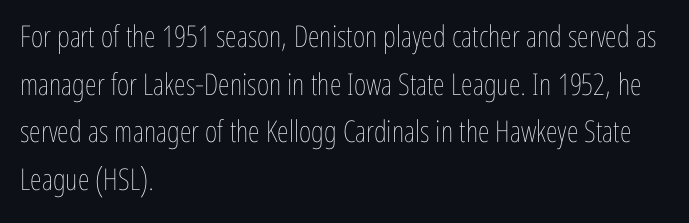
The image shows 30 px thin, condensed type, upright; set left-aligned, normal line spacing (1.59x), normal letter spacing, not underlined; low stroke contrast and a medium x-height.
